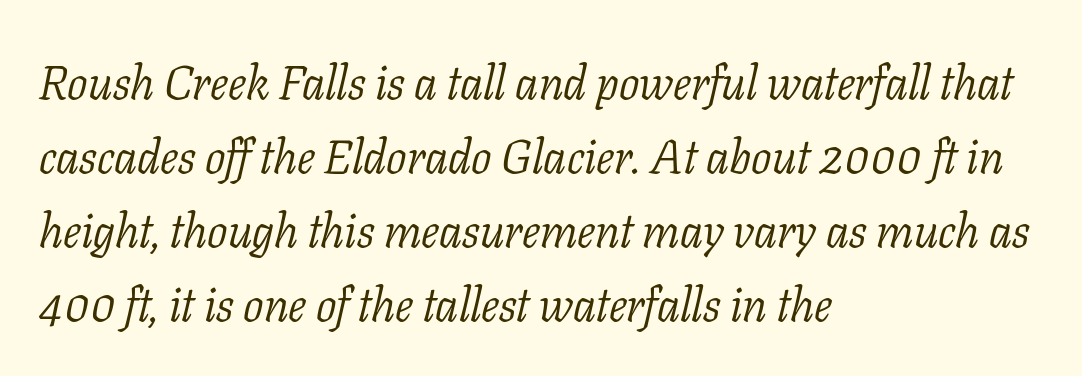
Q: Is the text bold? A: No.
Q: Is the text italic (slanted)? A: Yes, it leans right by about 11 degrees.
Q: Is the typeface a serif or a sans-serif typeface? A: Serif.
Q: Is the text underlined? A: No.
Q: How is the paragraph aligned? A: Left-aligned.
Q: Is the spacing between letters normal or unusually wide? A: Normal.
Q: Is the spacing between lines tight, normal or loose? A: Normal.
Q: Width (condensed, normal, or wide)? A: Normal.
Q: Stroke contrast? A: Low.
Q: x-height? A: Medium.
Q: Monospaced? A: No.
